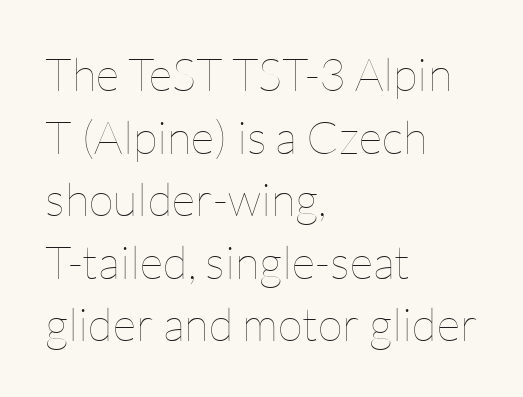
Here the designer chose a conventional face with non-uniform glyph widths. Nope, not italic — everything's standing straight. Alignment: flush left. Glance below the letters and you will spot only blank space.
